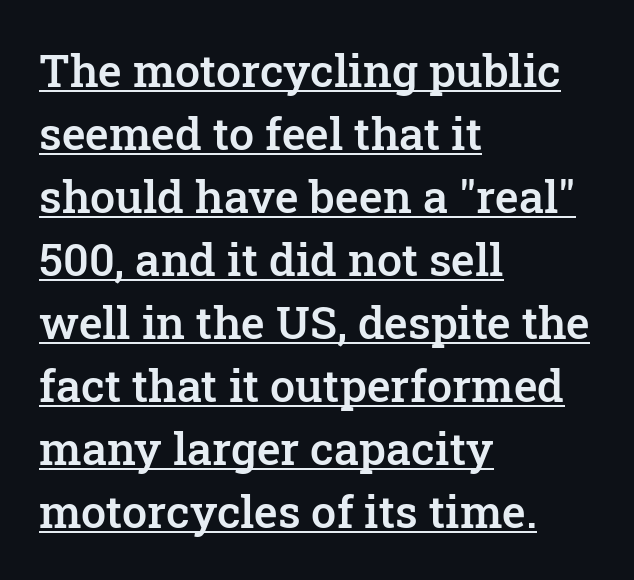
{"serif": "yes", "italic": "no", "bold": "semi", "weight": "semibold", "width": "normal", "stroke_contrast": "low", "x_height": "medium", "monospaced": "no", "underline": "yes", "align": "left", "line_spacing": "normal", "line_spacing_ratio": 1.4, "letter_spacing": "normal", "letter_spacing_em": 0.0, "glyph_px": 45}
